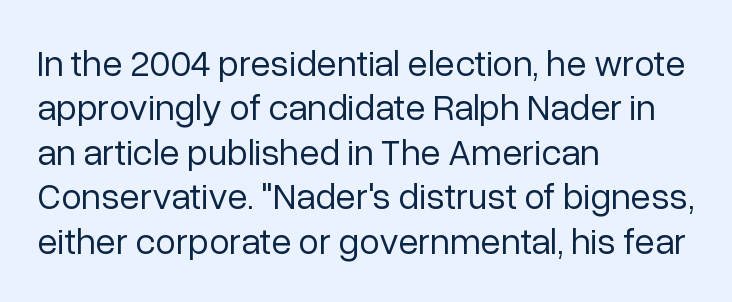
The image shows 37 px regular-weight sans-serif type, upright; set left-aligned, line spacing 1.2x, normal letter spacing, not underlined; low stroke contrast and a medium x-height.
